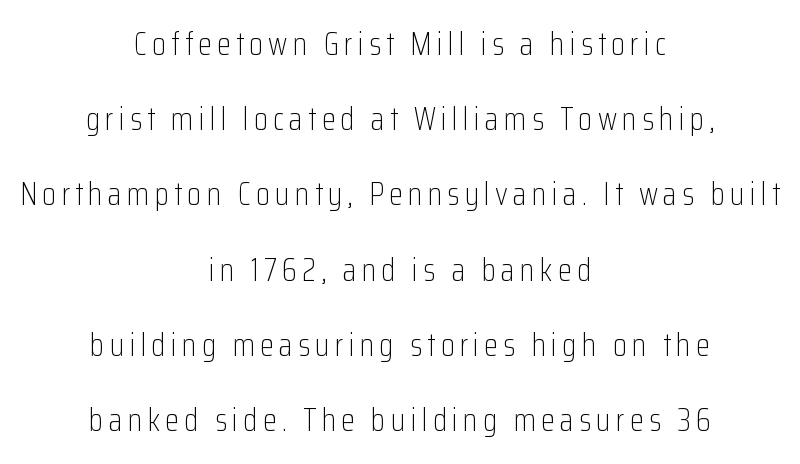
The image shows 32 px light, condensed sans-serif type, upright; set centered, loose line spacing (2.35x), not underlined; low stroke contrast and a medium x-height.
